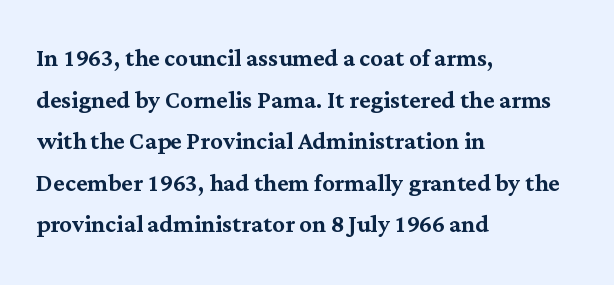
{"serif": "yes", "italic": "no", "width": "normal", "stroke_contrast": "medium", "x_height": "medium", "monospaced": "no", "underline": "no", "align": "left", "line_spacing": "normal", "line_spacing_ratio": 1.34, "letter_spacing": "normal", "letter_spacing_em": 0.0, "glyph_px": 31}
